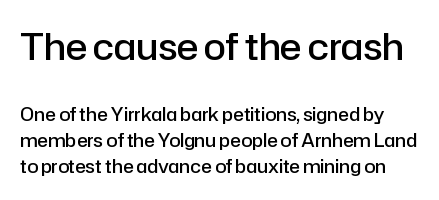
{"serif": "no", "italic": "no", "bold": "semi", "weight": "semibold", "width": "normal", "stroke_contrast": "low", "x_height": "medium", "monospaced": "no", "underline": "no", "line_spacing": "normal", "line_spacing_ratio": 1.45, "letter_spacing": "normal", "letter_spacing_em": 0.0, "larger_block": "first", "size_ratio": 2.0, "glyph_px": 36}
